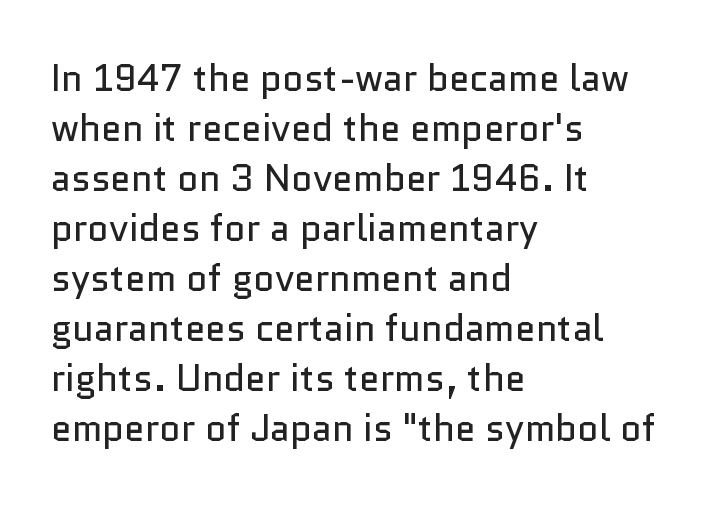
This sample uses plain, unmodified letter spacing. A typesetter would label this face a sans. Any mark beneath the type? The region is blank. Each letter keeps its own natural width here, so spacing adapts to shape.
